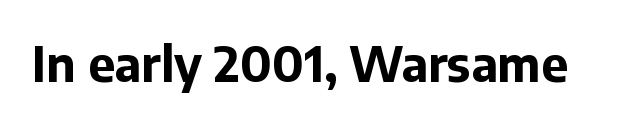
Q: Is the text bold? A: Yes.
Q: Is the text italic (slanted)? A: No, it is upright.
Q: Is the typeface a serif or a sans-serif typeface? A: Sans-serif.
Q: Is the text underlined? A: No.
Q: Is the spacing between letters normal or unusually wide? A: Normal.
Q: Width (condensed, normal, or wide)? A: Normal.
Q: Stroke contrast? A: Low.
Q: x-height? A: Medium.
Q: Monospaced? A: No.
